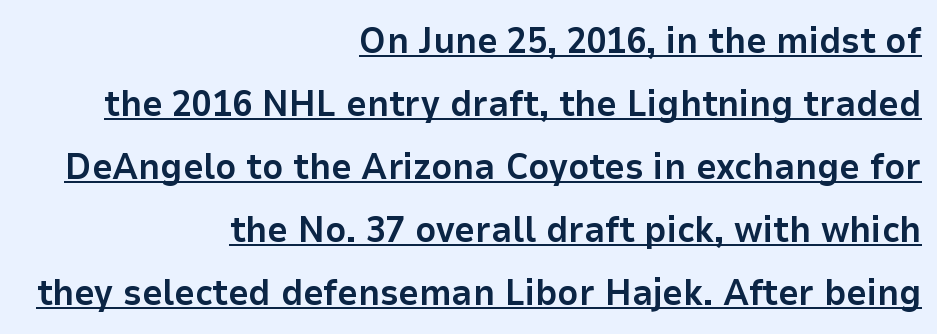
{"serif": "no", "italic": "no", "bold": "yes", "weight": "bold", "width": "normal", "stroke_contrast": "low", "x_height": "medium", "monospaced": "no", "underline": "yes", "align": "right", "line_spacing_ratio": 1.75, "letter_spacing": "normal", "letter_spacing_em": 0.0, "glyph_px": 36}
